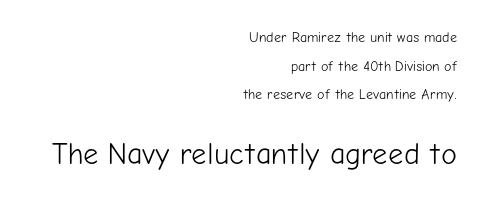
The image shows 30 px light sans-serif type, upright; set right-aligned, loose line spacing (2.04x), normal letter spacing, not underlined; the second (bottom) block is 2.14x larger; low stroke contrast and a medium x-height.
